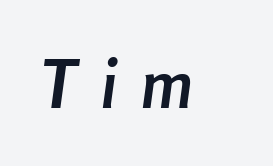
Caption: expanded tracking, letters set apart. The letters advance in unequal steps, a hallmark of proportional type. Plain, unruled lines of type. Compared with an ordinary text face, these strokes are far heavier — a full bold. Would a proofreader flag this as italicized? Yes.
